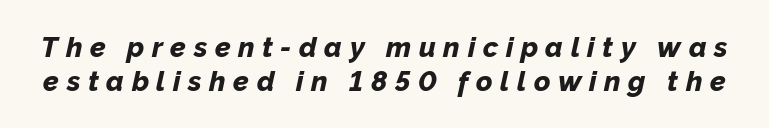
The image shows 28 px bold type, italic (leaning right); set line spacing 1.2x, unusually wide letter spacing (+0.27 em), not underlined; low stroke contrast and a medium x-height.
